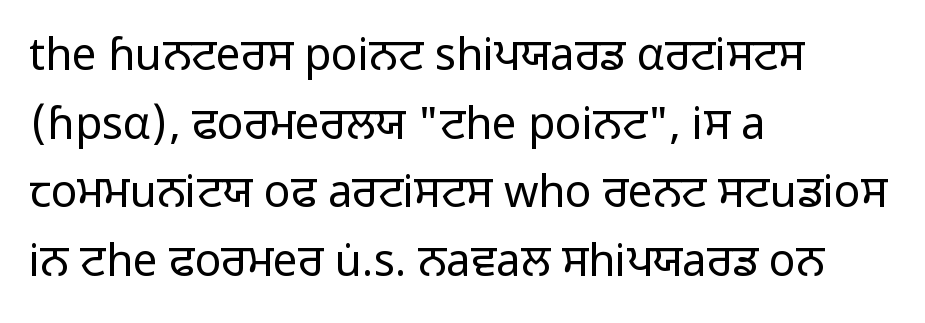
On a weight scale, this lands at 450 or below. Type style note: lacks serifs. Vertically, the passage feels balanced, rows spaced as you'd expect. Posture: straight, roman, zero tilt. The horizontal fit of the characters is conventional and even.
